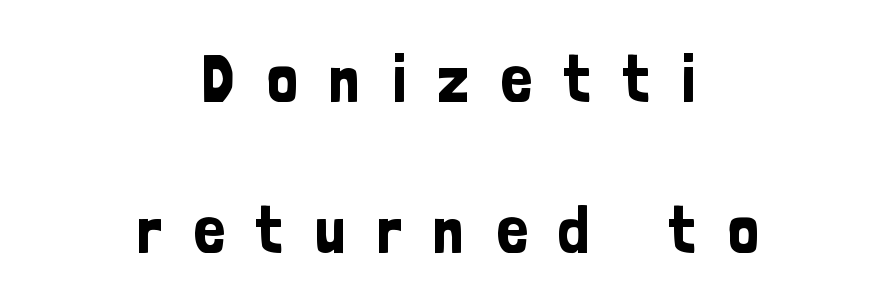
A centered setting, common on invitations and titles, is used for this passage. Whoever set this chose breathing room over compactness in the vertical rhythm. Typographically, this falls in the sans-serif category. Think of a printed novel: that variable character pitch is what you see here.
